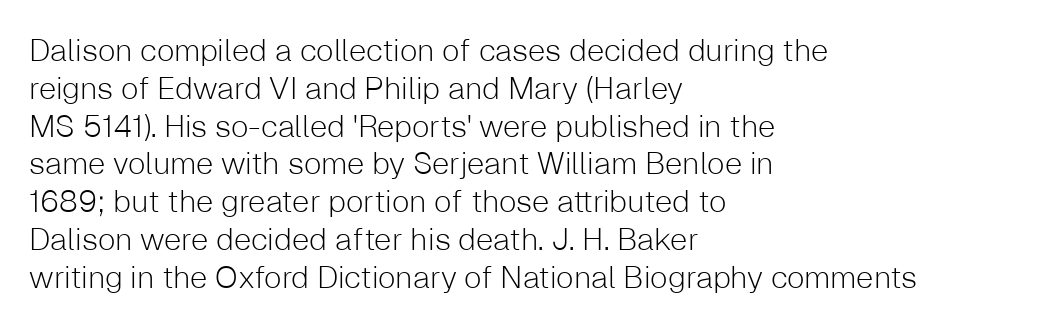
Q: Is the text bold? A: No.
Q: Is the text italic (slanted)? A: No, it is upright.
Q: Is the typeface a serif or a sans-serif typeface? A: Sans-serif.
Q: Is the text underlined? A: No.
Q: How is the paragraph aligned? A: Left-aligned.
Q: Is the spacing between letters normal or unusually wide? A: Normal.
Q: Width (condensed, normal, or wide)? A: Normal.
Q: Stroke contrast? A: Low.
Q: x-height? A: Medium.
Q: Monospaced? A: No.
